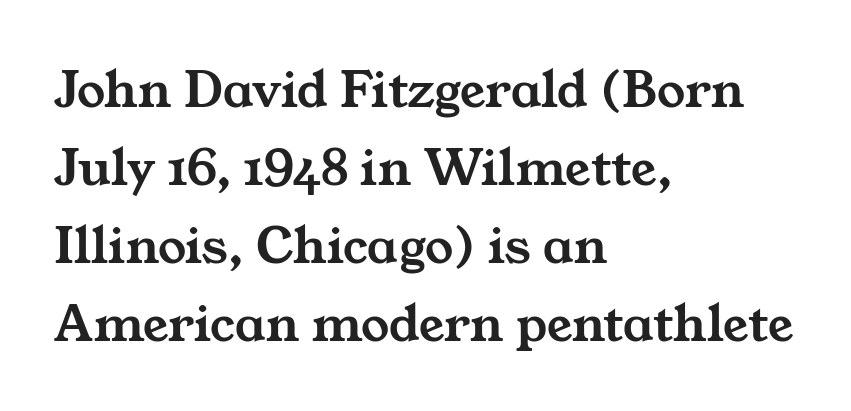
The image shows 56 px wide serif type; set left-aligned, normal line spacing (1.39x), normal letter spacing, not underlined; medium stroke contrast and a medium x-height.
